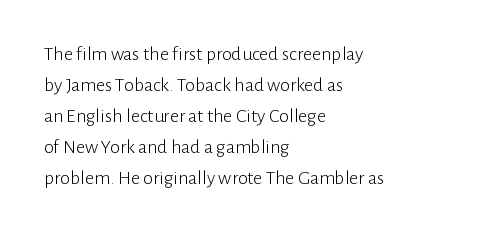
The image shows 20 px text type, upright; set left-aligned, normal line spacing (1.55x), normal letter spacing, not underlined.
